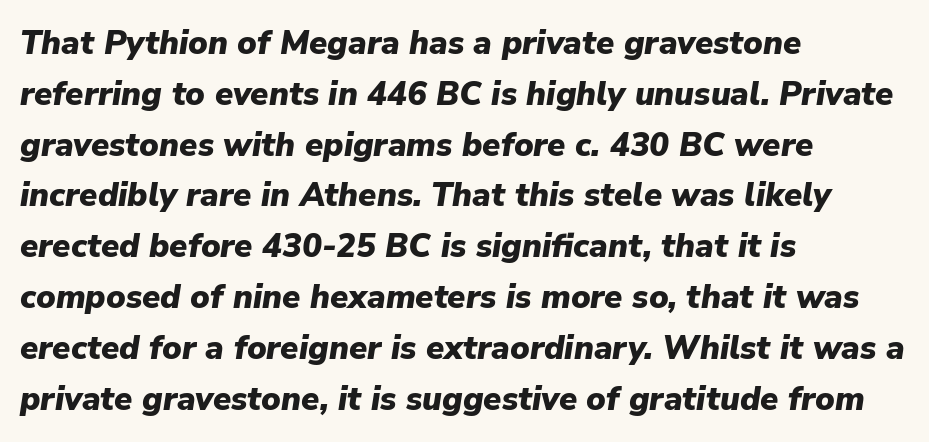
{"italic": "yes", "lean": "right", "slant_degrees": 9, "bold": "yes", "weight": "heavy", "width": "normal", "stroke_contrast": "low", "x_height": "medium", "monospaced": "no", "underline": "no", "align": "left", "line_spacing": "normal", "line_spacing_ratio": 1.54, "letter_spacing": "normal", "letter_spacing_em": 0.0, "glyph_px": 33}
